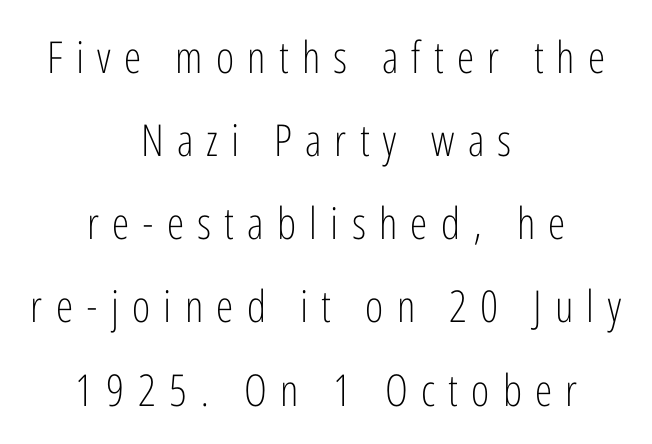
The image shows 44 px light, condensed sans-serif type, upright; set centered, line spacing 1.89x, unusually wide letter spacing (+0.3 em), not underlined; low stroke contrast and a medium x-height.
